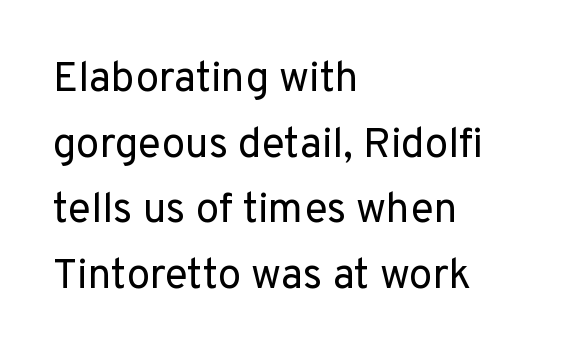
The image shows 42 px regular-weight sans-serif type, upright; set left-aligned, normal line spacing (1.56x), normal letter spacing, not underlined; low stroke contrast and a medium x-height.
